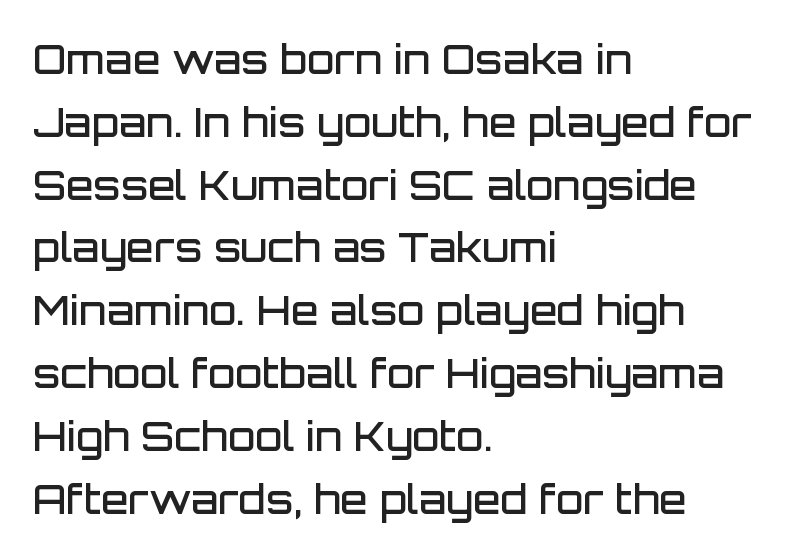
Q: Is the text bold? A: Semi-bold.
Q: Is the text italic (slanted)? A: No, it is upright.
Q: Is the typeface a serif or a sans-serif typeface? A: Sans-serif.
Q: Is the text underlined? A: No.
Q: How is the paragraph aligned? A: Left-aligned.
Q: Is the spacing between letters normal or unusually wide? A: Normal.
Q: Is the spacing between lines tight, normal or loose? A: Normal.
Q: Width (condensed, normal, or wide)? A: Normal.
Q: Stroke contrast? A: Low.
Q: x-height? A: Large.
Q: Monospaced? A: No.
